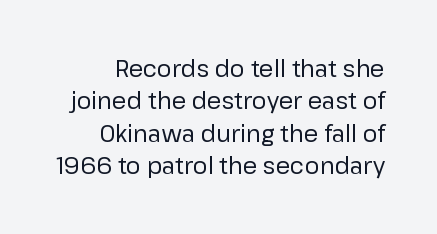
Q: Is the text bold? A: No.
Q: Is the text italic (slanted)? A: No, it is upright.
Q: Is the text underlined? A: No.
Q: Is the spacing between letters normal or unusually wide? A: Normal.
Q: Is the spacing between lines tight, normal or loose? A: Normal.
